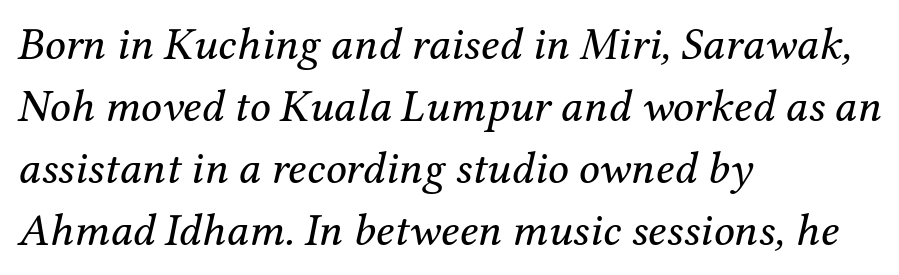
{"serif": "yes", "italic": "yes", "lean": "right", "slant_degrees": 12, "bold": "no", "weight": "regular", "width": "normal", "stroke_contrast": "medium", "x_height": "medium", "monospaced": "no", "underline": "no", "align": "left", "line_spacing": "normal", "line_spacing_ratio": 1.35, "letter_spacing": "normal", "letter_spacing_em": 0.0, "glyph_px": 46}
